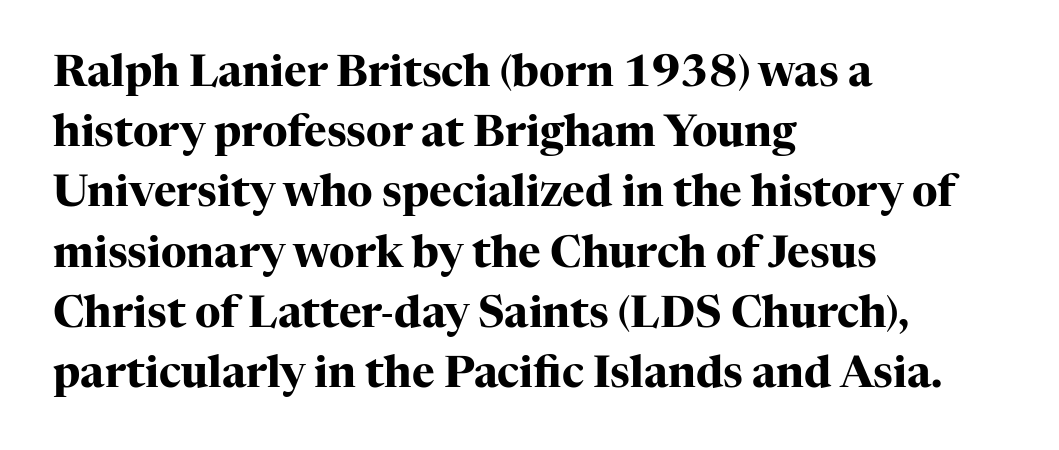
The image shows 43 px heavy serif type, upright; set left-aligned, normal line spacing (1.4x), normal letter spacing, not underlined; high stroke contrast and a medium x-height.
